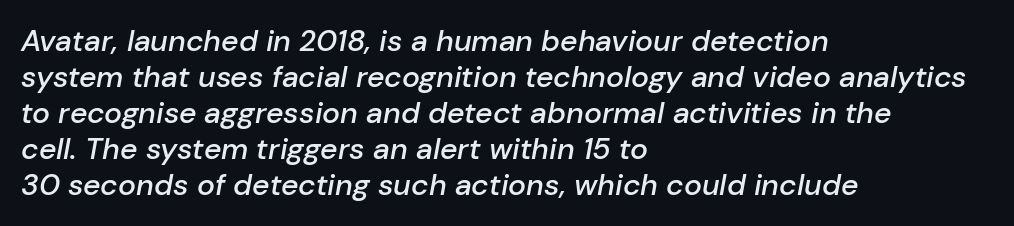
{"italic": "yes", "lean": "right", "slant_degrees": 10, "bold": "semi", "weight": "semibold", "width": "normal", "stroke_contrast": "low", "x_height": "medium", "monospaced": "no", "underline": "no", "align": "left", "line_spacing_ratio": 1.2, "letter_spacing": "normal", "letter_spacing_em": 0.0, "glyph_px": 30}
